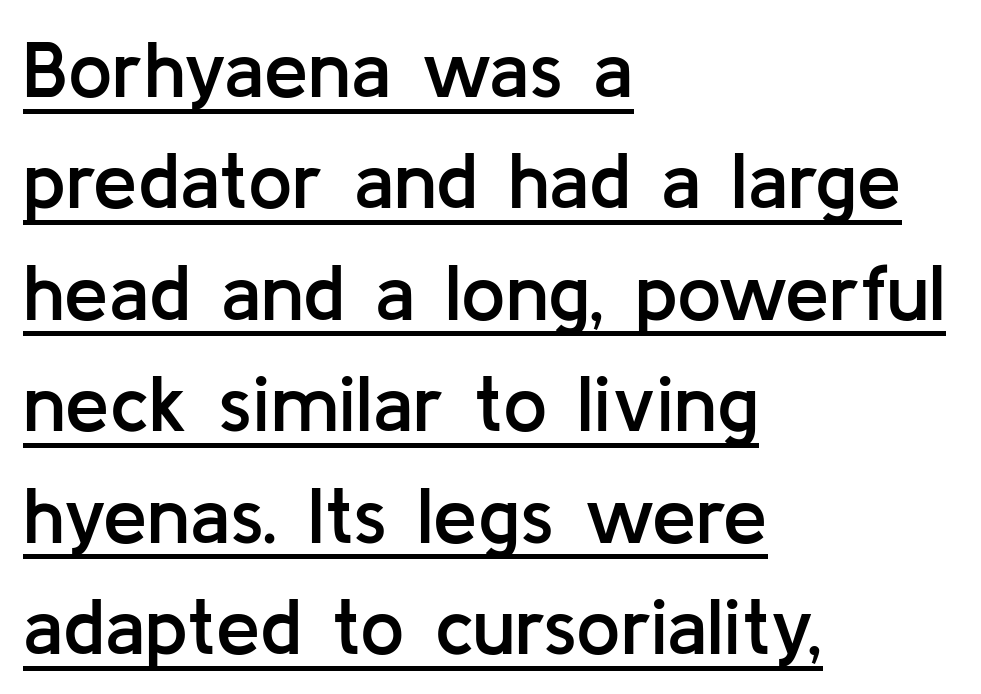
The image shows 79 px semibold sans-serif type, upright; set left-aligned, normal line spacing (1.41x), normal letter spacing, underlined; low stroke contrast and a medium x-height.
